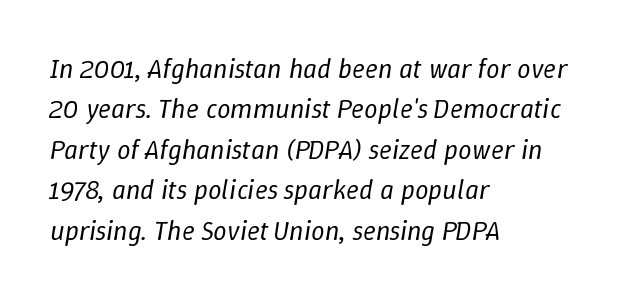
The image shows 27 px text type, italic (leaning right); set left-aligned, normal line spacing (1.5x), normal letter spacing, not underlined.
